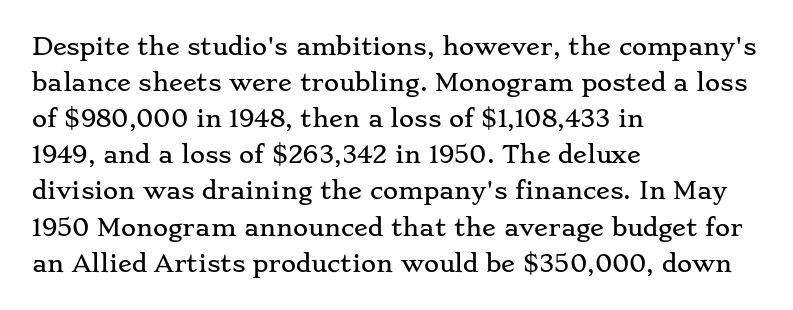
{"italic": "no", "underline": "no", "align": "left", "line_spacing": "normal", "line_spacing_ratio": 1.57, "letter_spacing": "normal", "letter_spacing_em": 0.0, "glyph_px": 23}
